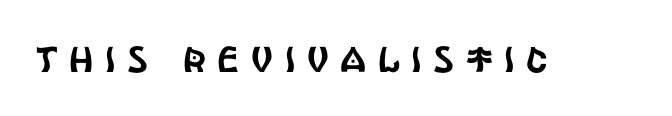
Q: Is the text italic (slanted)? A: No, it is upright.
Q: Is the typeface a serif or a sans-serif typeface? A: Sans-serif.
Q: Is the text underlined? A: No.
Q: Is the spacing between letters normal or unusually wide? A: Unusually wide.
Q: Width (condensed, normal, or wide)? A: Condensed.
Q: x-height? A: Large.
Q: Monospaced? A: No.
